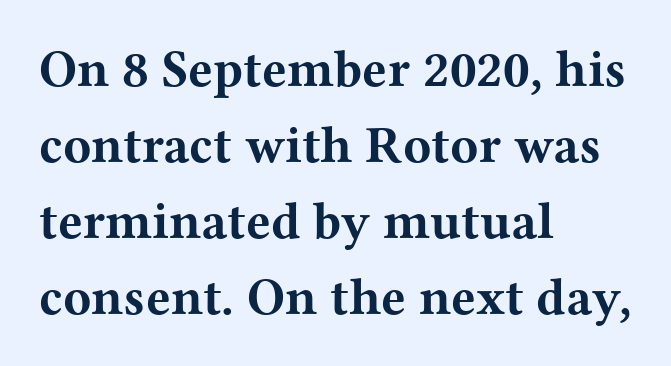
Think of a printed novel: that variable character pitch is what you see here. The passage shown is not underscored anywhere. Vertically, the passage feels balanced, rows spaced as you'd expect. The paragraph has a hard left edge and a soft right edge.
